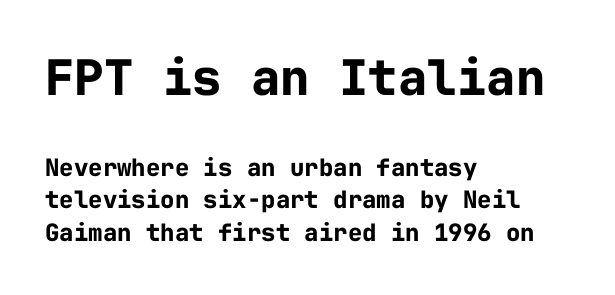
Typographically, this falls in the sans-serif category. Heft: maximum for text — a bold. Here the first block reads like a headline and the second like body copy. The passage shown is not underscored anywhere. Ordinary non-slanted type is in use.
